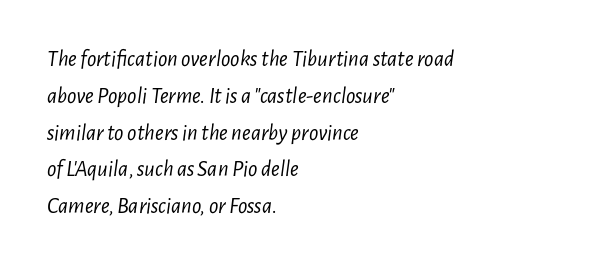
Q: Is the text bold? A: No.
Q: Is the text italic (slanted)? A: Yes, it leans right by about 7 degrees.
Q: Is the text underlined? A: No.
Q: How is the paragraph aligned? A: Left-aligned.
Q: Is the spacing between letters normal or unusually wide? A: Normal.
Q: Is the spacing between lines tight, normal or loose? A: Normal.
